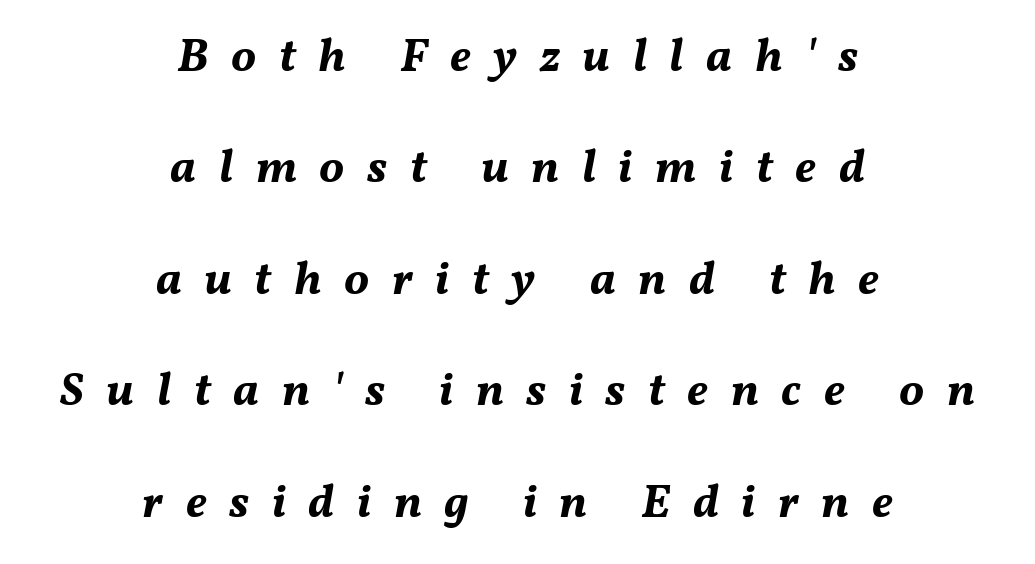
{"italic": "yes", "lean": "right", "slant_degrees": 11, "bold": "yes", "weight": "bold", "width": "normal", "stroke_contrast": "medium", "x_height": "medium", "monospaced": "no", "underline": "no", "align": "center", "line_spacing": "loose", "line_spacing_ratio": 2.37, "letter_spacing": "wide", "letter_spacing_em": 0.48, "glyph_px": 47}
